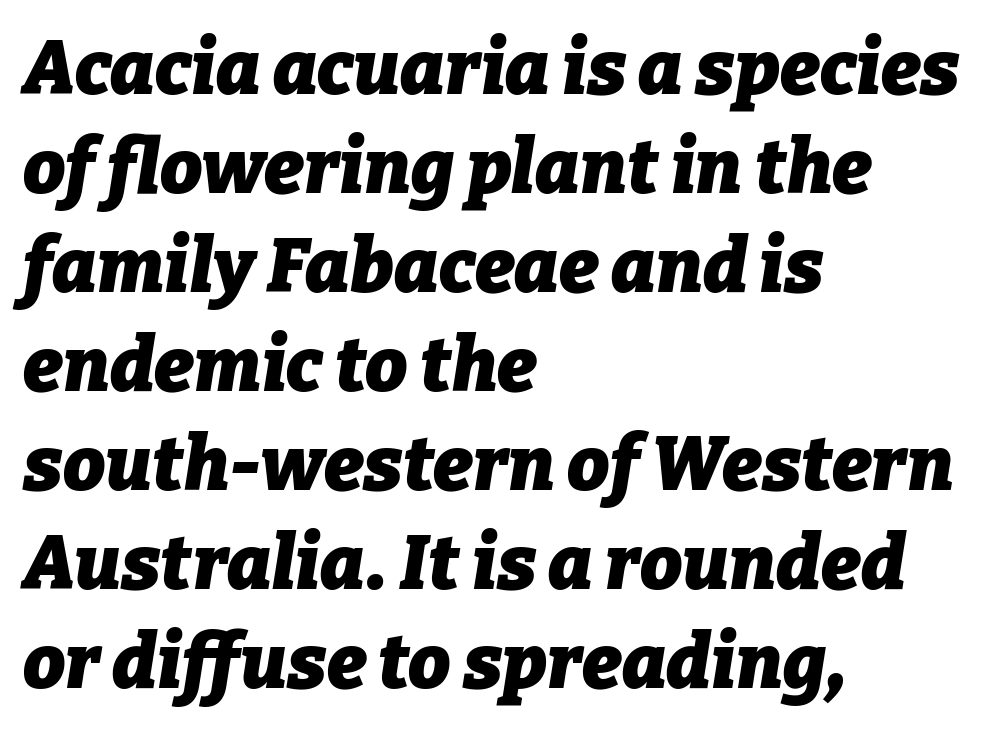
{"italic": "yes", "lean": "right", "slant_degrees": 9, "bold": "yes", "weight": "heavy", "width": "normal", "stroke_contrast": "low", "x_height": "medium", "monospaced": "no", "underline": "no", "align": "left", "line_spacing": "normal", "line_spacing_ratio": 1.32, "letter_spacing": "normal", "letter_spacing_em": 0.0, "glyph_px": 75}
